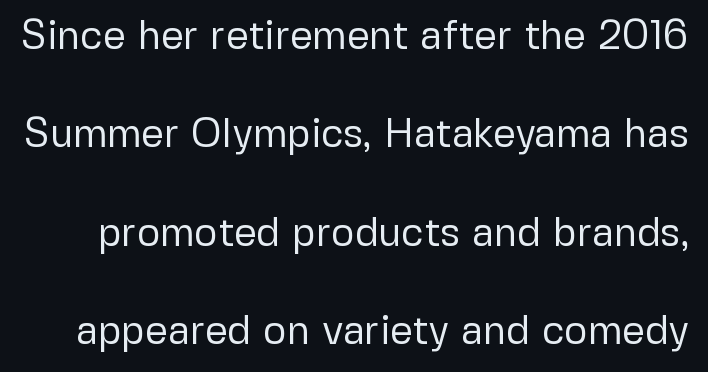
Q: Is the text bold? A: No.
Q: Is the text italic (slanted)? A: No, it is upright.
Q: Is the typeface a serif or a sans-serif typeface? A: Sans-serif.
Q: Is the text underlined? A: No.
Q: Is the spacing between letters normal or unusually wide? A: Normal.
Q: Is the spacing between lines tight, normal or loose? A: Loose.
Q: Width (condensed, normal, or wide)? A: Normal.
Q: Stroke contrast? A: Low.
Q: x-height? A: Medium.
Q: Monospaced? A: No.
